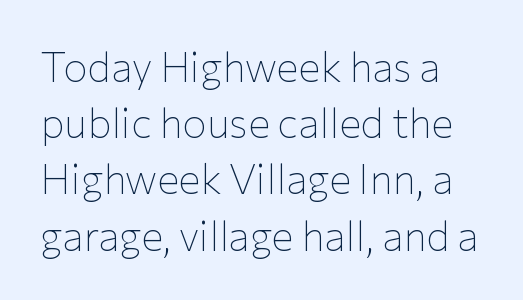
{"serif": "no", "italic": "no", "bold": "no", "weight": "thin", "width": "normal", "stroke_contrast": "low", "x_height": "medium", "monospaced": "no", "underline": "no", "line_spacing": "normal", "line_spacing_ratio": 1.37, "letter_spacing": "normal", "letter_spacing_em": 0.0, "glyph_px": 41}
